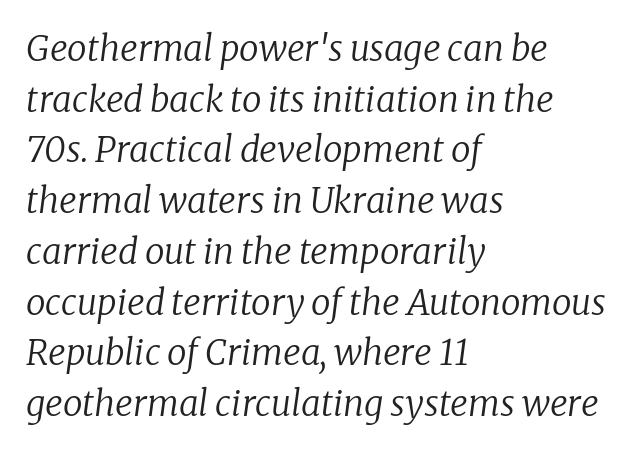
The image shows 35 px regular-weight serif type, italic (leaning right); set left-aligned, normal line spacing (1.45x), normal letter spacing, not underlined; low stroke contrast and a medium x-height.
